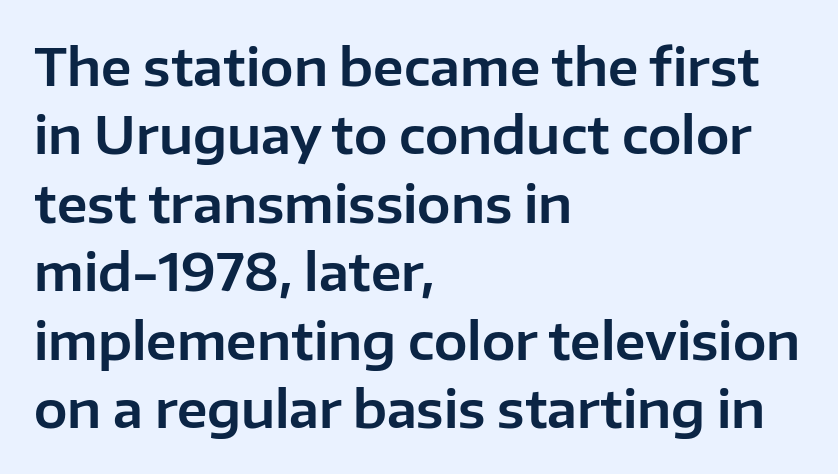
Q: Is the text italic (slanted)? A: No, it is upright.
Q: Is the typeface a serif or a sans-serif typeface? A: Sans-serif.
Q: Is the text underlined? A: No.
Q: How is the paragraph aligned? A: Left-aligned.
Q: Is the spacing between letters normal or unusually wide? A: Normal.
Q: Is the spacing between lines tight, normal or loose? A: Normal.
Q: Width (condensed, normal, or wide)? A: Normal.
Q: Stroke contrast? A: Low.
Q: x-height? A: Medium.
Q: Monospaced? A: No.
